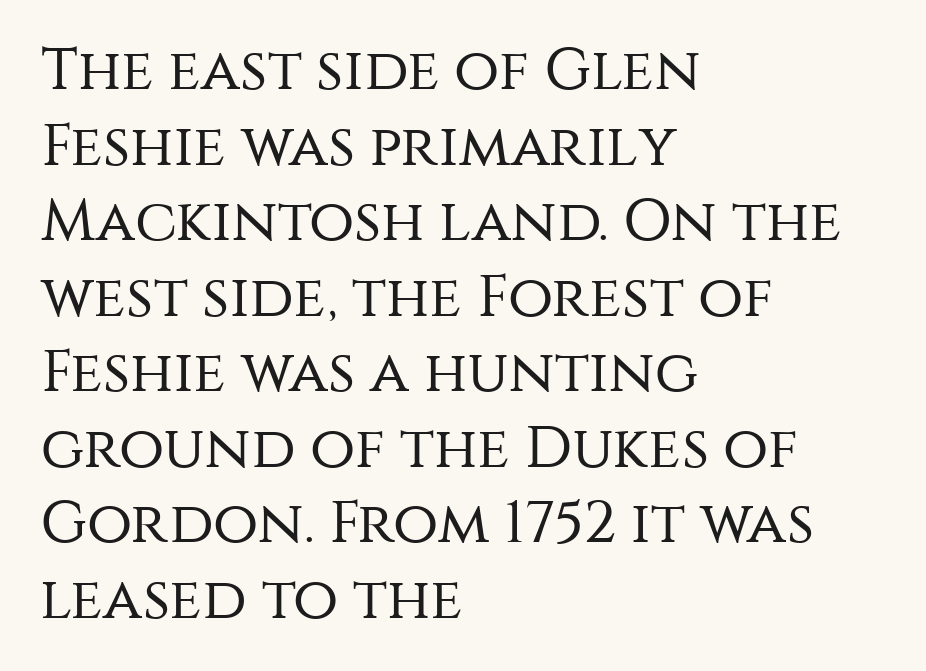
Notice how descenders clear the ascenders below comfortably — that's standard leading. Tracking here is standard; glyphs follow each other at the usual distance. Look at the bottom of the vertical strokes: they stop flat, with no serifs. This sample has the flowing, uneven cadence of proportional lettering. The baseline area is clear. The face looks like a standard text weight, possibly lighter.
